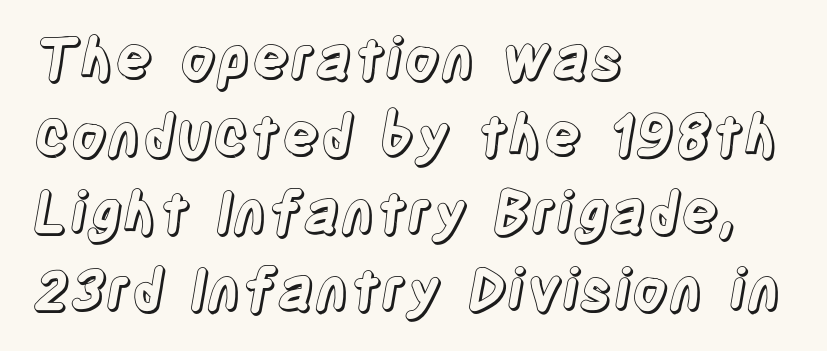
These lines are rendered in a variable-pitch font. Horizontal alignment here is leftward, the default for most running prose. Notice how descenders clear the ascenders below comfortably — that's standard leading. Nothing unusual about the tracking: characters are spaced as the font intends.
